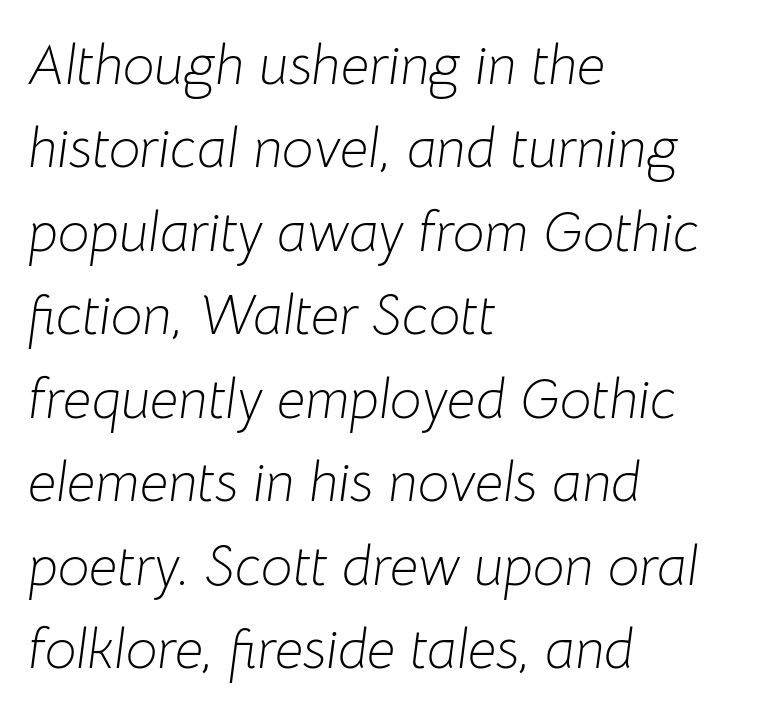
Q: Is the text bold? A: No.
Q: Is the text italic (slanted)? A: Yes, it leans right by about 8 degrees.
Q: Is the text underlined? A: No.
Q: How is the paragraph aligned? A: Left-aligned.
Q: Is the spacing between letters normal or unusually wide? A: Normal.
Q: Is the spacing between lines tight, normal or loose? A: Normal.
Q: Width (condensed, normal, or wide)? A: Normal.
Q: Stroke contrast? A: Low.
Q: x-height? A: Medium.
Q: Monospaced? A: No.
